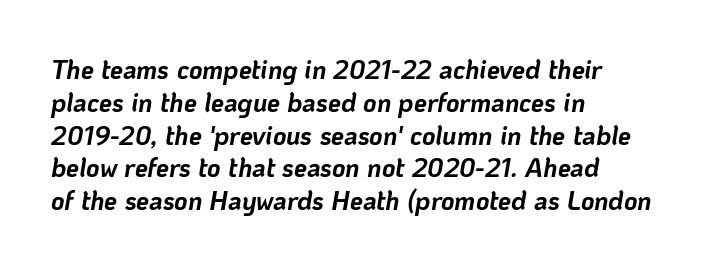
Q: Is the text bold? A: Yes.
Q: Is the text italic (slanted)? A: Yes, it leans right by about 10 degrees.
Q: Is the text underlined? A: No.
Q: How is the paragraph aligned? A: Left-aligned.
Q: Is the spacing between letters normal or unusually wide? A: Normal.
Q: Is the spacing between lines tight, normal or loose? A: Normal.
